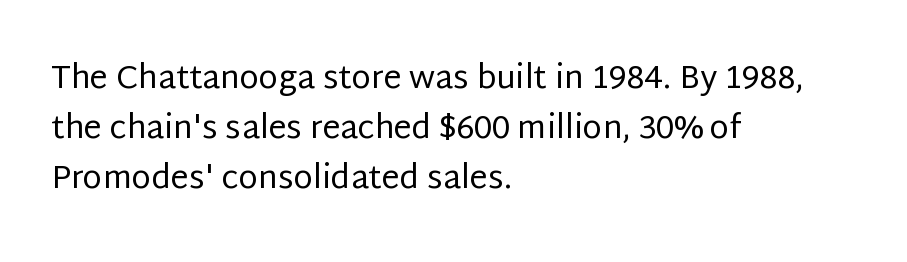
Do the characters align in a grid? No, the font is proportional. Nope, no serifs anywhere on these letters. The face used here is rendered with its standard letterfit. The letters stand straight up with perfectly vertical stems. Lines of text with bare space underneath. Left-aligned paragraph, ragged on the right.
